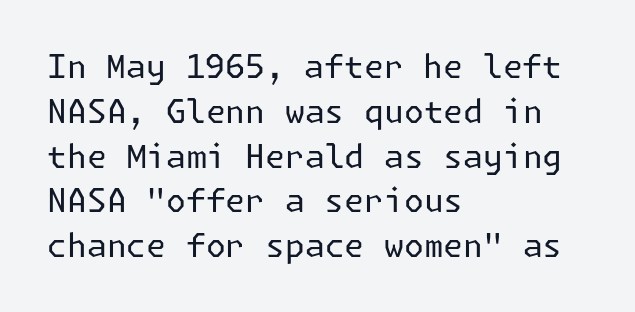
The image shows 32 px regular-weight sans-serif type, upright; set left-aligned, normal line spacing (1.4x), normal letter spacing, not underlined; low stroke contrast and a medium x-height.
